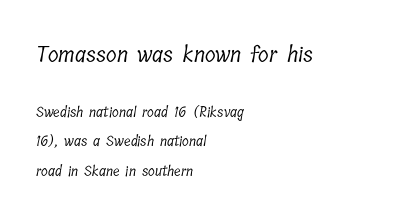
{"bold": "no", "underline": "no", "align": "left", "line_spacing": "loose", "line_spacing_ratio": 2.1, "letter_spacing": "normal", "letter_spacing_em": 0.0, "larger_block": "first", "size_ratio": 1.57, "glyph_px": 22}
